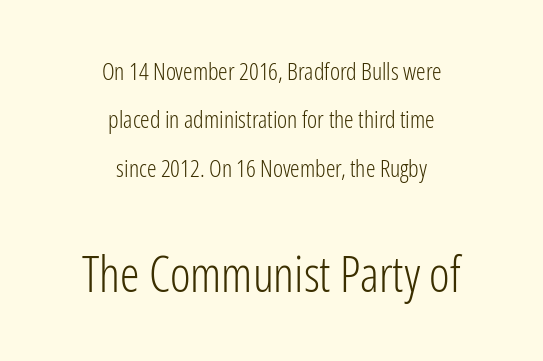
The font's upright variant was chosen for this text. The setting favours the middle, as headings and verse often do. Only glyphs here, with clear space below each row. Spacing verdict: proportional, widths tailored to each character. Vertical stems look standard width or narrower in stroke. In terms of leading, this rendering errs on the spacious side.
